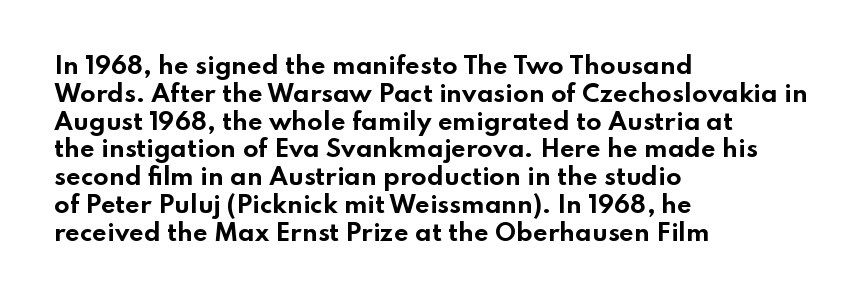
Q: Is the text bold? A: Yes.
Q: Is the text italic (slanted)? A: No, it is upright.
Q: Is the text underlined? A: No.
Q: How is the paragraph aligned? A: Left-aligned.
Q: Is the spacing between letters normal or unusually wide? A: Normal.
